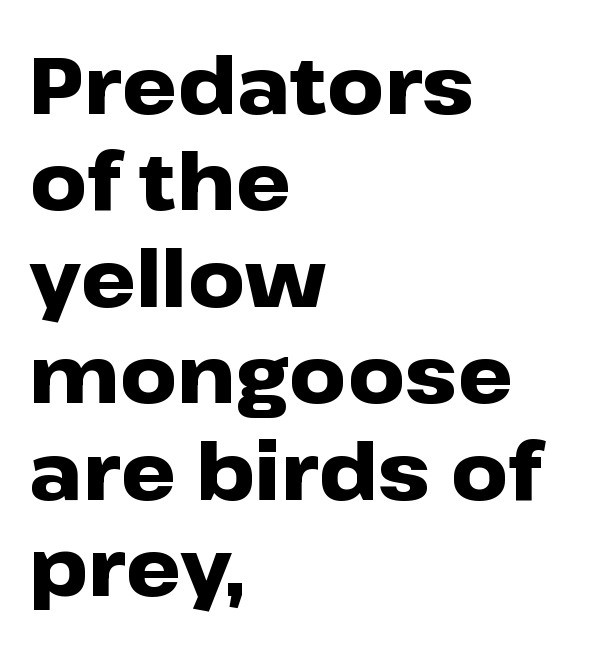
Q: Is the text bold? A: Yes.
Q: Is the text italic (slanted)? A: No, it is upright.
Q: Is the typeface a serif or a sans-serif typeface? A: Sans-serif.
Q: Is the text underlined? A: No.
Q: How is the paragraph aligned? A: Left-aligned.
Q: Is the spacing between letters normal or unusually wide? A: Normal.
Q: Width (condensed, normal, or wide)? A: Wide.
Q: Stroke contrast? A: Low.
Q: x-height? A: Medium.
Q: Monospaced? A: No.
